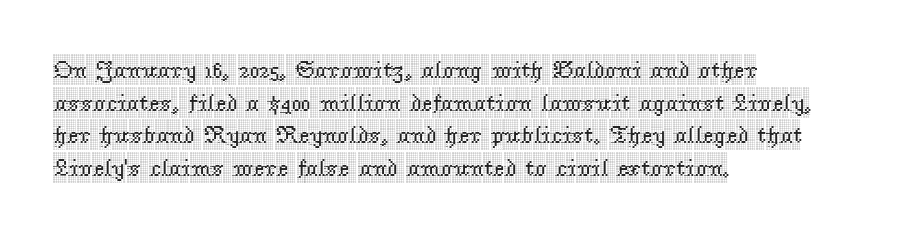
The image shows 24 px text type, upright; set left-aligned, normal line spacing (1.36x), normal letter spacing, not underlined.
